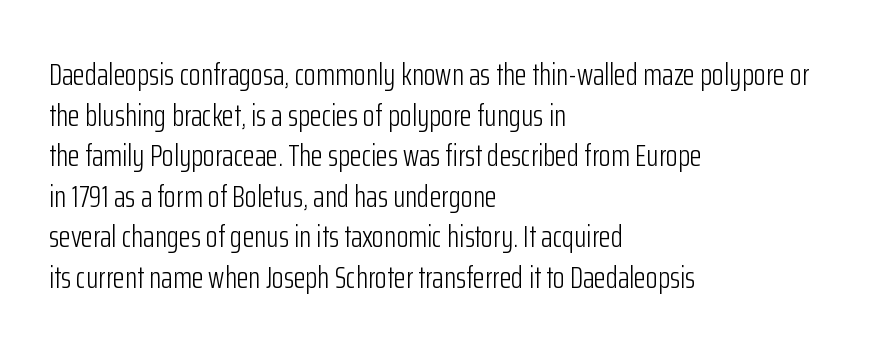
Ordinary non-slanted type is in use. The text block is weighted toward the left margin, trailing off unevenly rightward. This rendering features lettering with no underline. The typesetting does not lean heavy: it is not bold. Leading matches the norm, producing a regular column.
